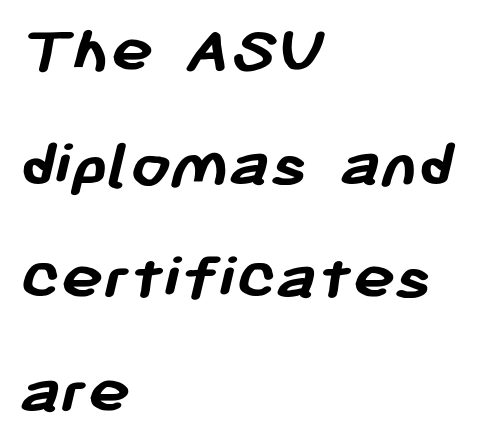
Q: Is the text bold? A: Yes.
Q: Is the typeface a serif or a sans-serif typeface? A: Sans-serif.
Q: Is the text underlined? A: No.
Q: How is the paragraph aligned? A: Left-aligned.
Q: Is the spacing between letters normal or unusually wide? A: Normal.
Q: Is the spacing between lines tight, normal or loose? A: Normal.
Q: Width (condensed, normal, or wide)? A: Normal.
Q: Stroke contrast? A: Low.
Q: x-height? A: Medium.
Q: Monospaced? A: No.
